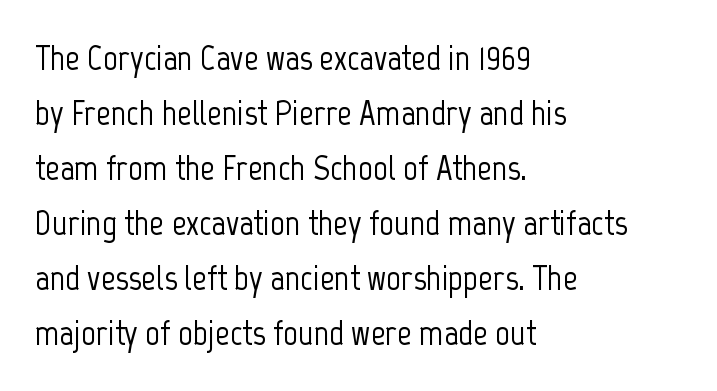
Q: Is the text italic (slanted)? A: No, it is upright.
Q: Is the typeface a serif or a sans-serif typeface? A: Sans-serif.
Q: Is the text underlined? A: No.
Q: How is the paragraph aligned? A: Left-aligned.
Q: Is the spacing between letters normal or unusually wide? A: Normal.
Q: Is the spacing between lines tight, normal or loose? A: Normal.
Q: Width (condensed, normal, or wide)? A: Condensed.
Q: Stroke contrast? A: Low.
Q: x-height? A: Medium.
Q: Monospaced? A: No.
